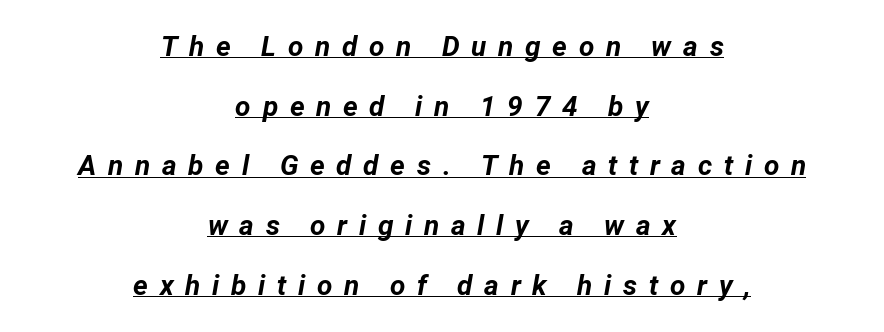
The image shows 28 px bold type, italic (leaning right); set centered, loose line spacing (2.13x), unusually wide letter spacing (+0.42 em), underlined; low stroke contrast and a medium x-height.
